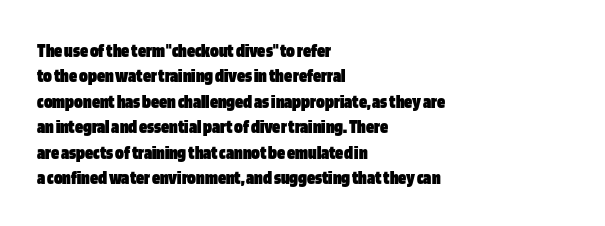
{"italic": "no", "bold": "yes", "underline": "no", "align": "left", "line_spacing": "normal", "line_spacing_ratio": 1.27, "letter_spacing": "normal", "letter_spacing_em": 0.0, "glyph_px": 20}
